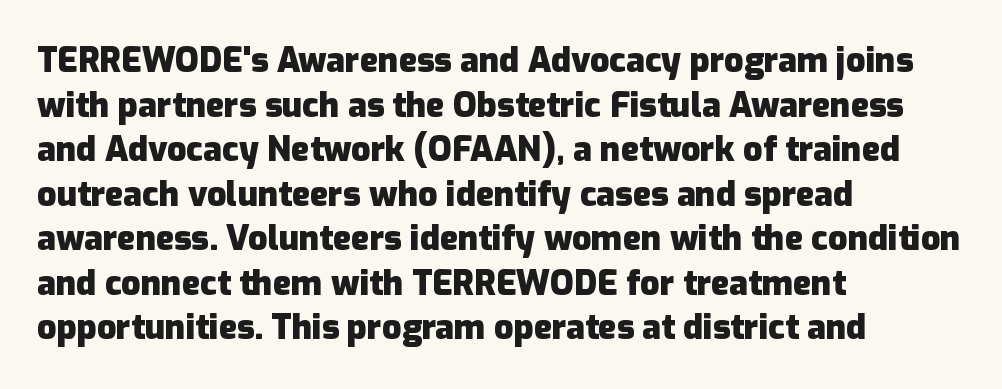
{"serif": "no", "italic": "no", "bold": "yes", "weight": "heavy", "width": "normal", "stroke_contrast": "low", "x_height": "medium", "monospaced": "no", "underline": "no", "align": "left", "line_spacing": "normal", "line_spacing_ratio": 1.31, "letter_spacing": "normal", "letter_spacing_em": 0.0, "glyph_px": 34}
